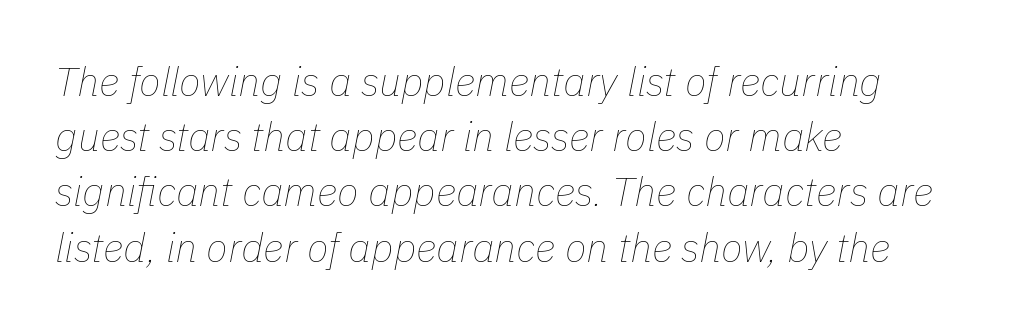
Q: Is the text bold? A: No.
Q: Is the text italic (slanted)? A: Yes, it leans right by about 11 degrees.
Q: Is the text underlined? A: No.
Q: How is the paragraph aligned? A: Left-aligned.
Q: Is the spacing between letters normal or unusually wide? A: Normal.
Q: Is the spacing between lines tight, normal or loose? A: Normal.
Q: Width (condensed, normal, or wide)? A: Normal.
Q: Stroke contrast? A: Low.
Q: x-height? A: Medium.
Q: Monospaced? A: No.
